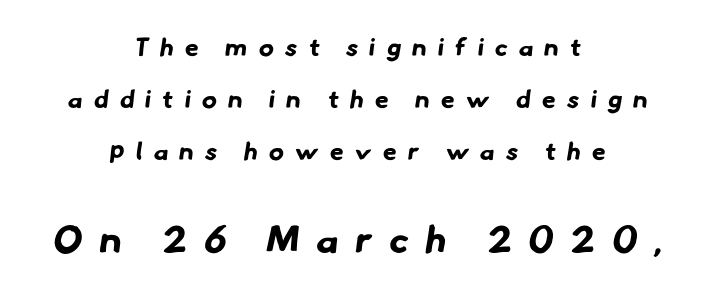
Q: Is the text bold? A: Yes.
Q: Is the typeface a serif or a sans-serif typeface? A: Sans-serif.
Q: Is the text underlined? A: No.
Q: How is the paragraph aligned? A: Centered.
Q: Is the spacing between letters normal or unusually wide? A: Unusually wide.
Q: Is the spacing between lines tight, normal or loose? A: Loose.
Q: Which block of text is set in a larger size, the first (top) or the second (bottom)? A: The second (bottom) one.
Q: Width (condensed, normal, or wide)? A: Normal.
Q: Stroke contrast? A: Low.
Q: x-height? A: Small.
Q: Monospaced? A: No.
